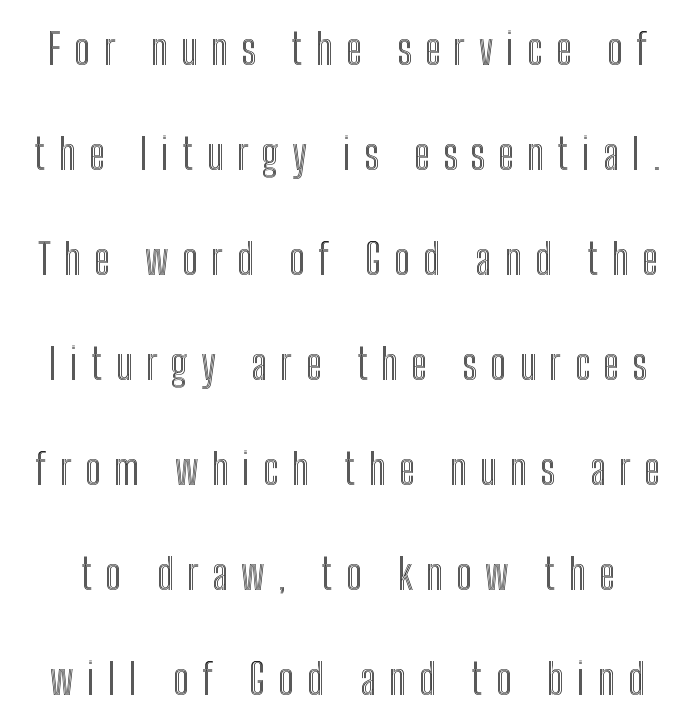
The image shows 43 px condensed type, upright; set loose line spacing (2.44x), unusually wide letter spacing (+0.31 em), not underlined; a medium x-height.
